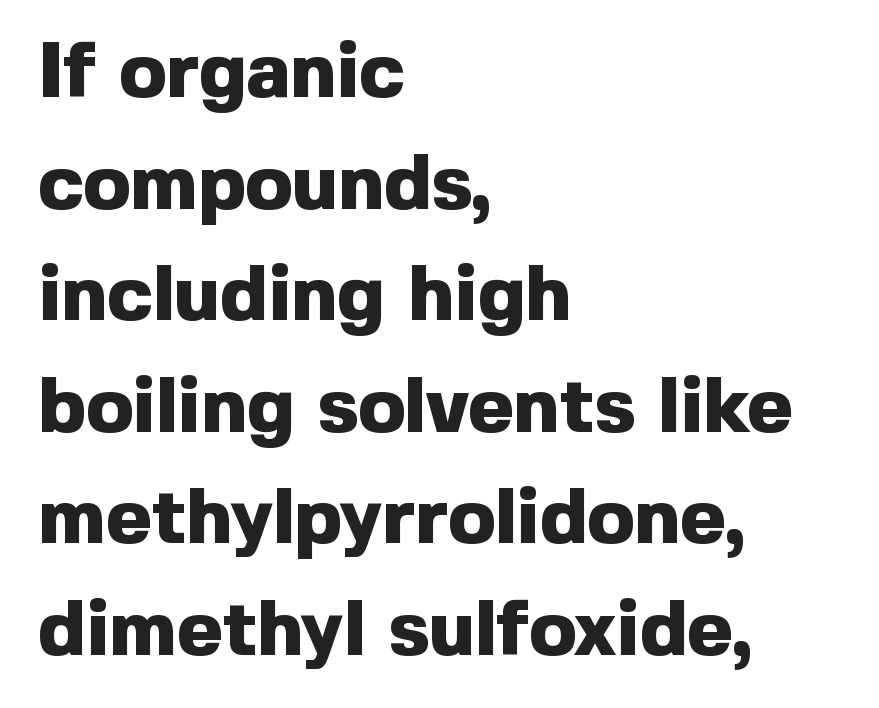
{"serif": "no", "italic": "no", "bold": "yes", "weight": "heavy", "width": "normal", "x_height": "medium", "monospaced": "no", "underline": "no", "align": "left", "line_spacing": "normal", "line_spacing_ratio": 1.43, "letter_spacing": "normal", "letter_spacing_em": 0.0, "glyph_px": 78}
